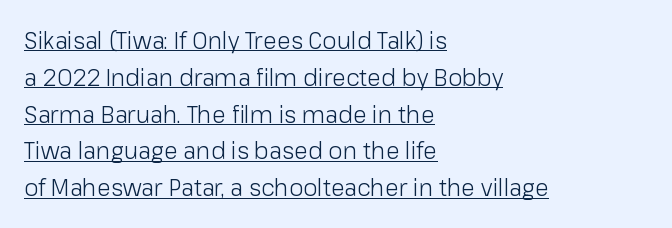
The text block is weighted toward the left margin, trailing off unevenly rightward. The gaps between neighbouring characters are ordinary and unremarkable. Compared with a typical body face, this is equally light or lighter still. The rendering uses the underline text-decoration. Line spacing here is normal.
